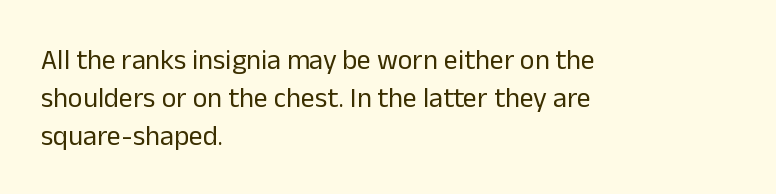
The face used here is rendered with its standard letterfit. Every character sits straight up, as roman type does. Baseline-to-baseline distance is the conventional proportion of letter height. These glyphs show unthickened strokes, regular width or finer. This is sans-serif lettering, the kind often seen on screens and signage. Check the space under the baseline: it is left empty.
